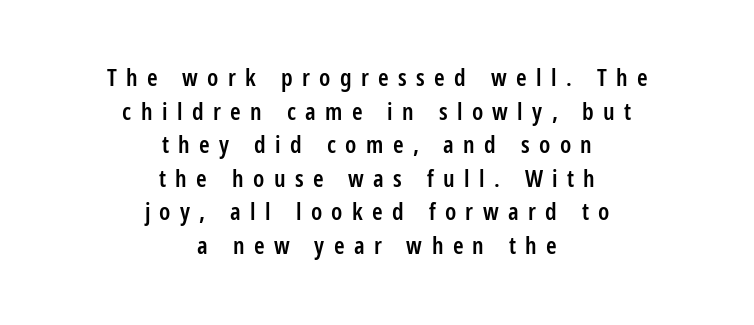
Honestly, there is no underline to notice here at all. Neither beginnings nor endings align; midpoints do. The passage shown has open, widely tracked lettering throughout. Slightly chunky letters — semibold, I'd say, not full bold. In terms of posture, this sample is upright.
